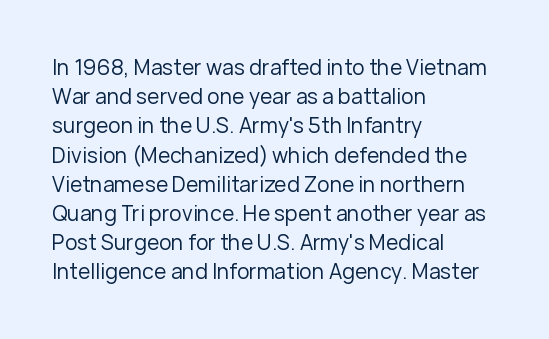
The image shows 21 px text type, upright; set left-aligned, normal line spacing (1.39x), normal letter spacing, not underlined.
